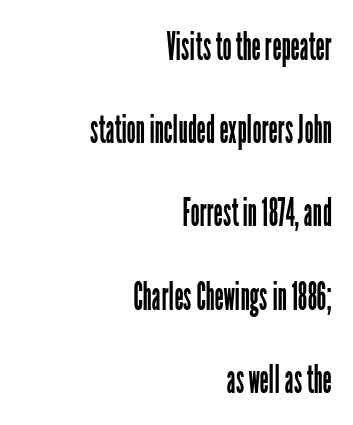
The image shows 40 px regular-weight, condensed sans-serif type, upright; set right-aligned, loose line spacing (2.08x), normal letter spacing, not underlined; low stroke contrast and a medium x-height.
